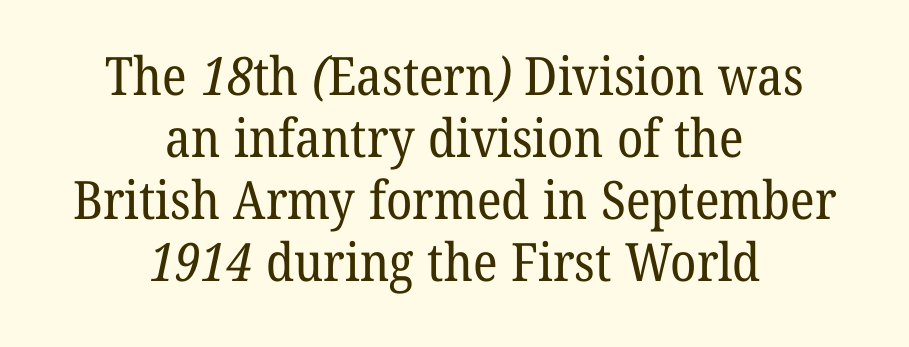
Q: Is the text bold? A: No.
Q: Is the typeface a serif or a sans-serif typeface? A: Serif.
Q: Is the text underlined? A: No.
Q: How is the paragraph aligned? A: Centered.
Q: Is the spacing between letters normal or unusually wide? A: Normal.
Q: Width (condensed, normal, or wide)? A: Normal.
Q: Stroke contrast? A: Low.
Q: x-height? A: Medium.
Q: Monospaced? A: No.
